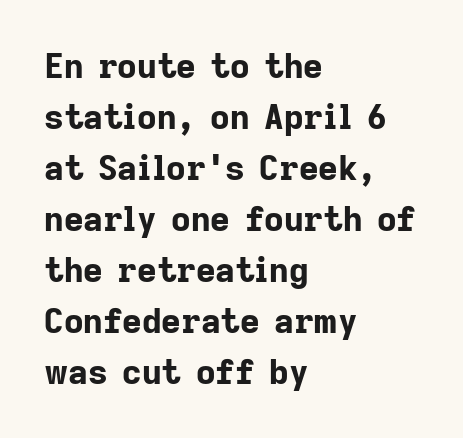
The rendering uses natural spacing where letterforms have individual widths. Nobody touched the tracking dial on this one. The rendering uses a moderate line-height, typical for paragraphs. Heavy-handed strokes throughout: this text is bold.
